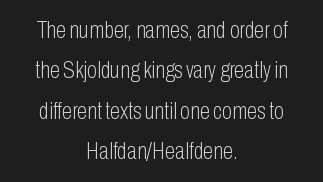
The image shows 23 px text type, upright; set centered, line spacing 1.76x, normal letter spacing, not underlined.
